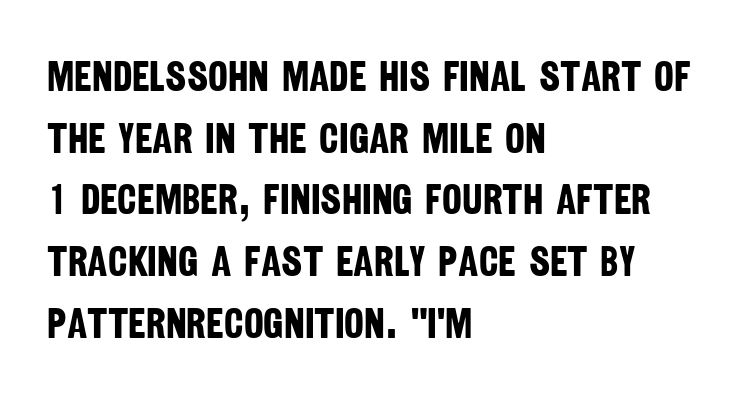
Students, observe: this is what conventionally led text looks like. Honestly, the letter spacing is just normal — you wouldn't notice it. If you drew a ruler down the left edge, every line would touch it. A typesetter would call this proportional, since set widths differ per character. Students, this is bold: see how much ink each stroke carries.
